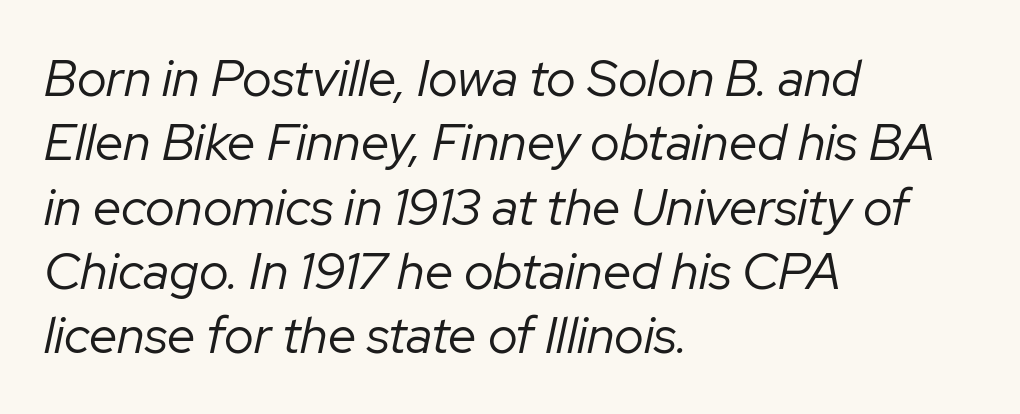
The image shows 51 px regular-weight type, italic (leaning right); set left-aligned, normal line spacing (1.26x), normal letter spacing, not underlined; low stroke contrast and a medium x-height.
